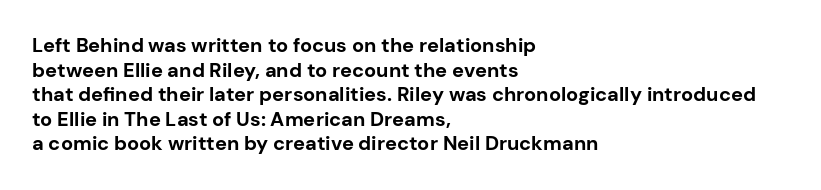
{"italic": "no", "bold": "yes", "underline": "no", "align": "left", "line_spacing_ratio": 1.23, "letter_spacing": "normal", "letter_spacing_em": 0.0, "glyph_px": 20}
